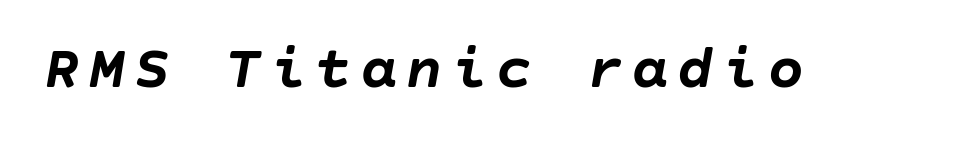
The image shows 62 px semibold type, italic (leaning right); set not underlined; low stroke contrast and a large x-height.
